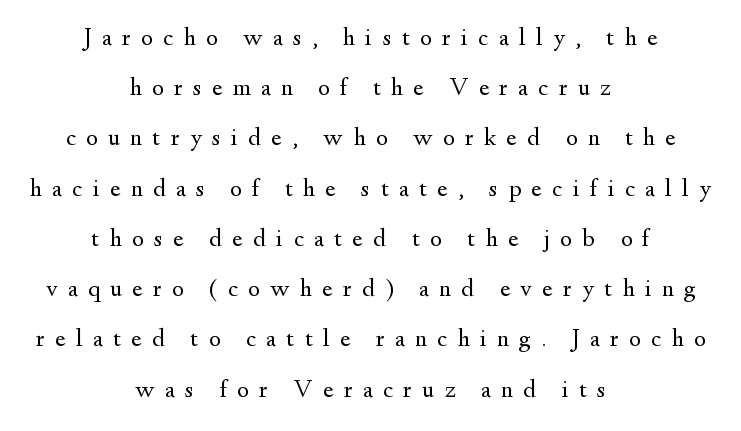
{"italic": "no", "bold": "no", "underline": "no", "align": "center", "line_spacing": "loose", "line_spacing_ratio": 2.01, "letter_spacing": "wide", "letter_spacing_em": 0.42, "glyph_px": 25}
